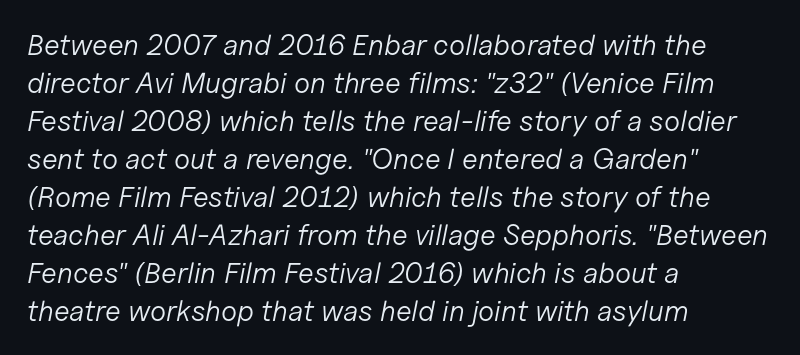
{"italic": "yes", "lean": "right", "slant_degrees": 11, "bold": "no", "weight": "light", "width": "normal", "stroke_contrast": "low", "x_height": "medium", "monospaced": "no", "underline": "no", "align": "left", "line_spacing": "normal", "line_spacing_ratio": 1.31, "letter_spacing": "normal", "letter_spacing_em": 0.0, "glyph_px": 29}
